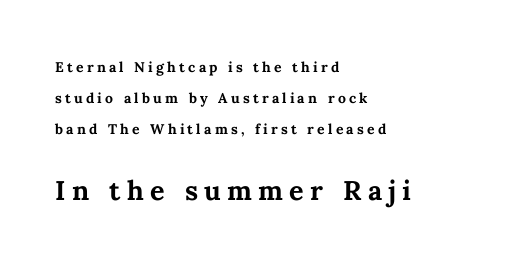
Q: Is the text bold? A: Yes.
Q: Is the text italic (slanted)? A: No, it is upright.
Q: Is the text underlined? A: No.
Q: How is the paragraph aligned? A: Left-aligned.
Q: Is the spacing between letters normal or unusually wide? A: Unusually wide.
Q: Is the spacing between lines tight, normal or loose? A: Loose.
Q: Which block of text is set in a larger size, the first (top) or the second (bottom)? A: The second (bottom) one.
